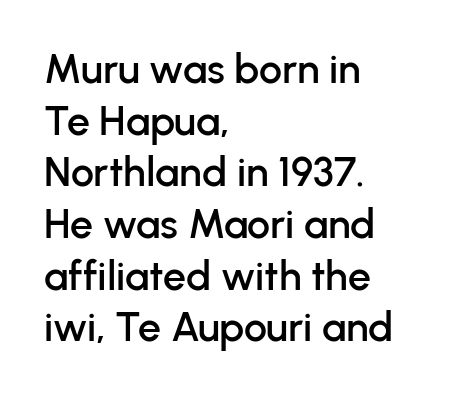
{"serif": "no", "italic": "no", "width": "normal", "stroke_contrast": "low", "x_height": "medium", "monospaced": "no", "underline": "no", "align": "left", "line_spacing": "normal", "line_spacing_ratio": 1.26, "letter_spacing": "normal", "letter_spacing_em": 0.0, "glyph_px": 41}
